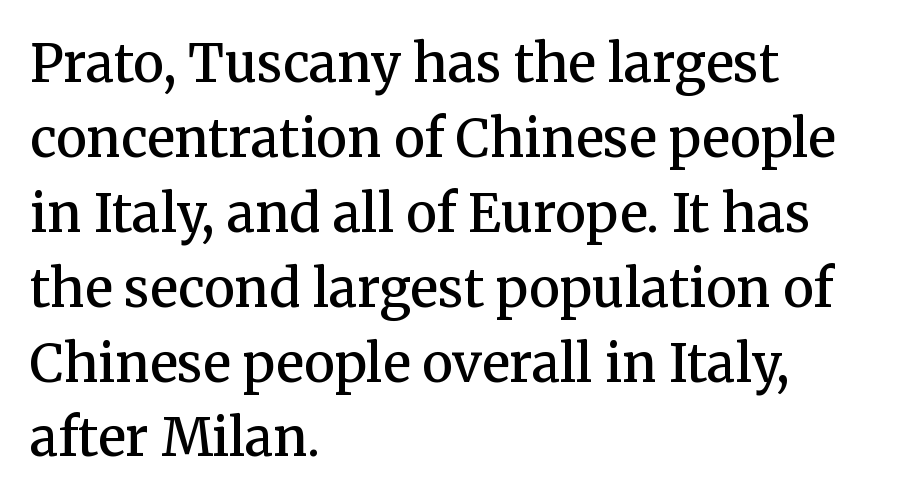
Q: Is the text bold? A: Semi-bold.
Q: Is the text italic (slanted)? A: No, it is upright.
Q: Is the typeface a serif or a sans-serif typeface? A: Serif.
Q: Is the text underlined? A: No.
Q: How is the paragraph aligned? A: Left-aligned.
Q: Is the spacing between letters normal or unusually wide? A: Normal.
Q: Is the spacing between lines tight, normal or loose? A: Normal.
Q: Width (condensed, normal, or wide)? A: Normal.
Q: Stroke contrast? A: Medium.
Q: x-height? A: Medium.
Q: Monospaced? A: No.
